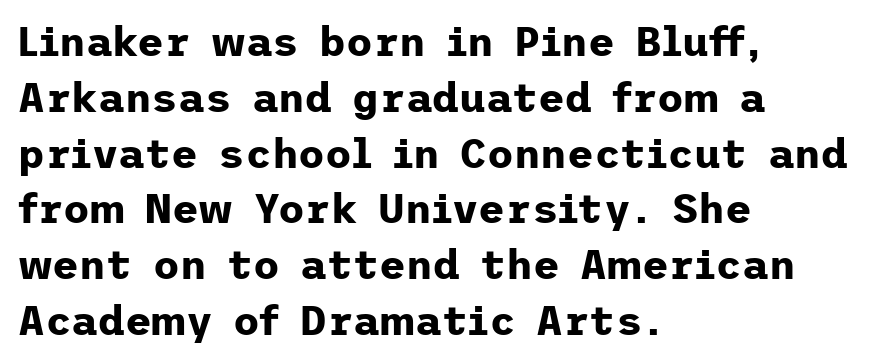
{"serif": "no", "italic": "no", "bold": "yes", "weight": "bold", "width": "normal", "stroke_contrast": "low", "x_height": "medium", "underline": "no", "align": "left", "line_spacing": "normal", "line_spacing_ratio": 1.36, "letter_spacing": "normal", "letter_spacing_em": 0.0, "glyph_px": 41}
